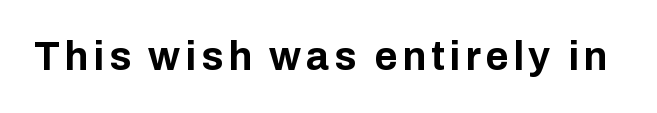
The lettering stays uniformly vertical, giving the passage a roman look. Think of a printed novel: that variable character pitch is what you see here. Chunky letters — that's bold for sure. I'd call this a sans setting — the letters go barefoot. Type without underlining.
